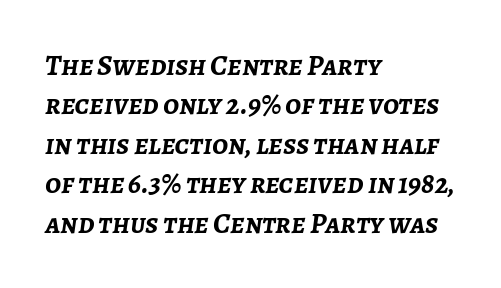
The image shows 29 px semibold type, italic (leaning right); set left-aligned, normal line spacing (1.36x), normal letter spacing, not underlined; low stroke contrast and a medium x-height.
